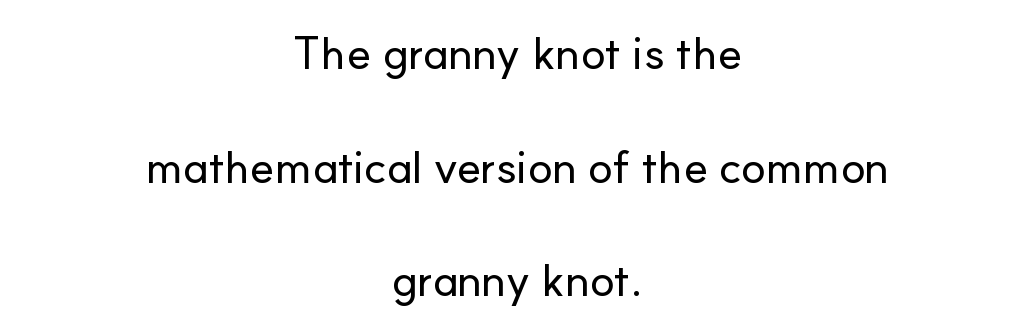
Q: Is the text italic (slanted)? A: No, it is upright.
Q: Is the typeface a serif or a sans-serif typeface? A: Sans-serif.
Q: Is the text underlined? A: No.
Q: How is the paragraph aligned? A: Centered.
Q: Is the spacing between letters normal or unusually wide? A: Normal.
Q: Is the spacing between lines tight, normal or loose? A: Loose.
Q: Width (condensed, normal, or wide)? A: Normal.
Q: Stroke contrast? A: Low.
Q: x-height? A: Small.
Q: Monospaced? A: No.
